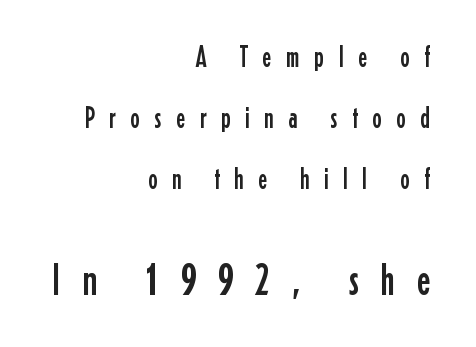
The image shows 43 px condensed sans-serif type, upright; set right-aligned, loose line spacing (2.11x), unusually wide letter spacing (+0.49 em), not underlined; the second (bottom) block is 1.48x larger; low stroke contrast and a medium x-height.
